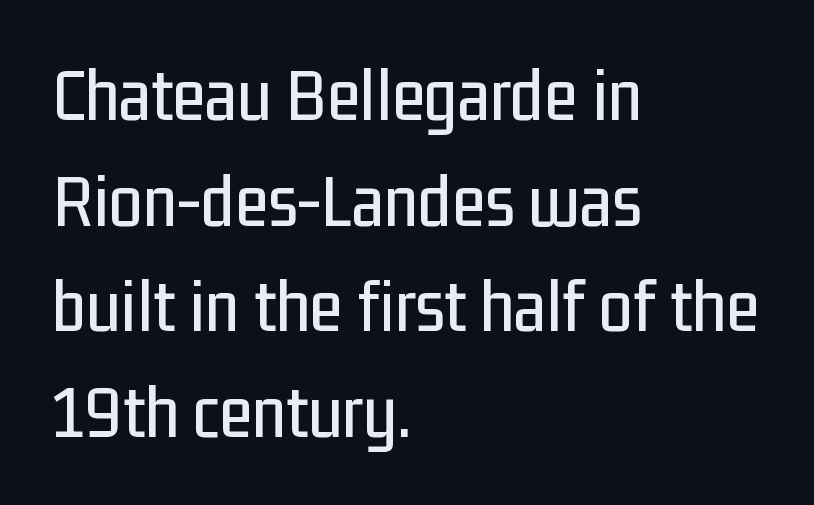
Q: Is the text italic (slanted)? A: No, it is upright.
Q: Is the typeface a serif or a sans-serif typeface? A: Sans-serif.
Q: Is the text underlined? A: No.
Q: How is the paragraph aligned? A: Left-aligned.
Q: Is the spacing between letters normal or unusually wide? A: Normal.
Q: Is the spacing between lines tight, normal or loose? A: Normal.
Q: Width (condensed, normal, or wide)? A: Condensed.
Q: Stroke contrast? A: Low.
Q: x-height? A: Medium.
Q: Monospaced? A: No.
